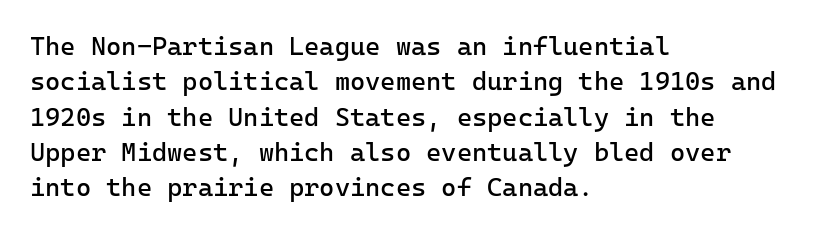
{"italic": "no", "bold": "no", "underline": "no", "align": "left", "line_spacing": "normal", "line_spacing_ratio": 1.36, "letter_spacing": "normal", "letter_spacing_em": 0.0, "glyph_px": 26}
